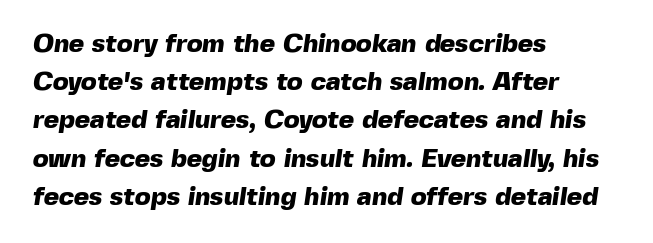
Q: Is the text bold? A: Yes.
Q: Is the text underlined? A: No.
Q: How is the paragraph aligned? A: Left-aligned.
Q: Is the spacing between letters normal or unusually wide? A: Normal.
Q: Is the spacing between lines tight, normal or loose? A: Normal.
